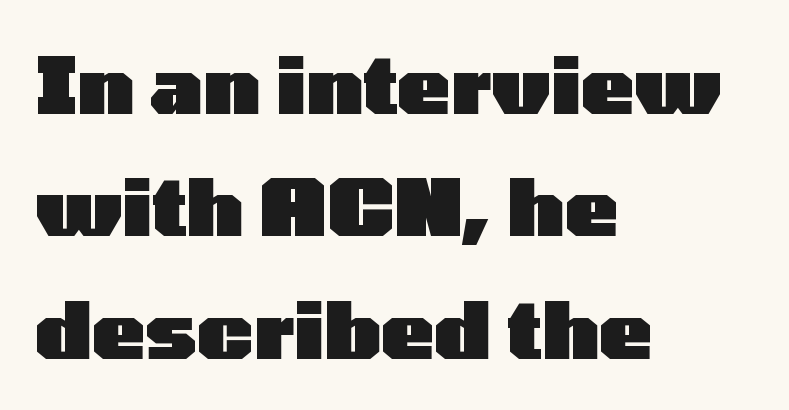
The image shows 79 px heavy, wide sans-serif type, upright; set left-aligned, normal line spacing (1.55x), normal letter spacing, not underlined; low stroke contrast and a medium x-height.
